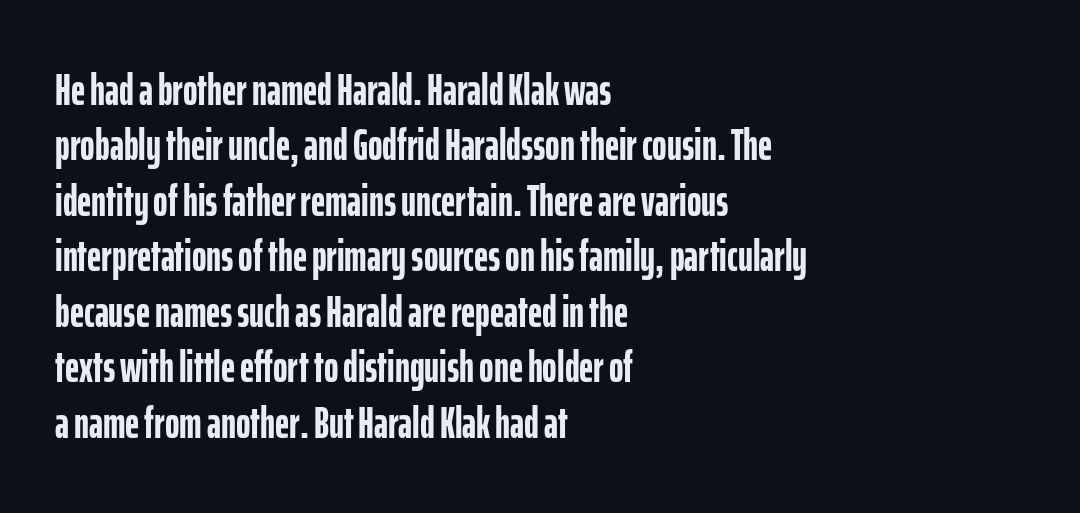
Compared with a centered layout, this one pins lines to the left instead. Each letter's strokes conclude bluntly, with no projecting serifs. The tracking reads as untouched default to a designer's eye. Quick note: underline off.
